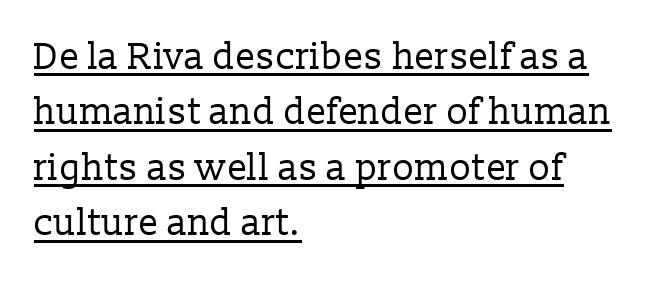
The image shows 37 px regular-weight serif type, upright; set left-aligned, normal line spacing (1.5x), normal letter spacing, underlined; low stroke contrast and a medium x-height.
